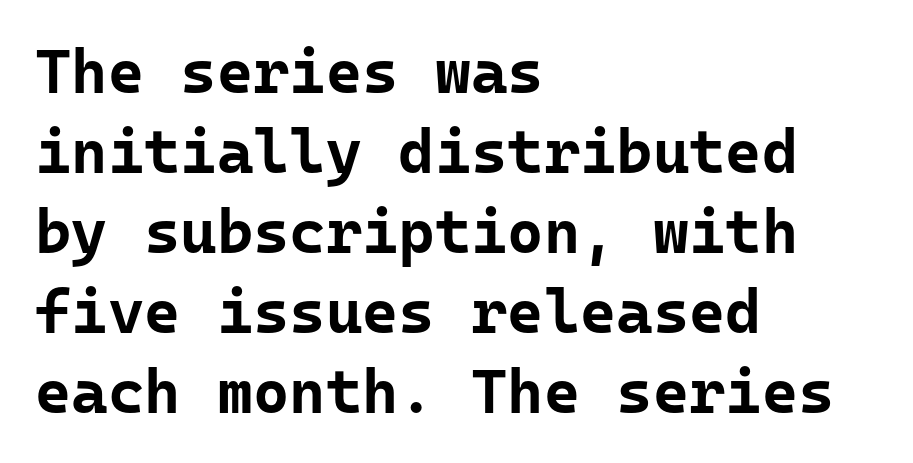
The image shows 62 px bold sans-serif type, upright, monospaced; set left-aligned, normal line spacing (1.29x), normal letter spacing, not underlined; low stroke contrast and a medium x-height.
